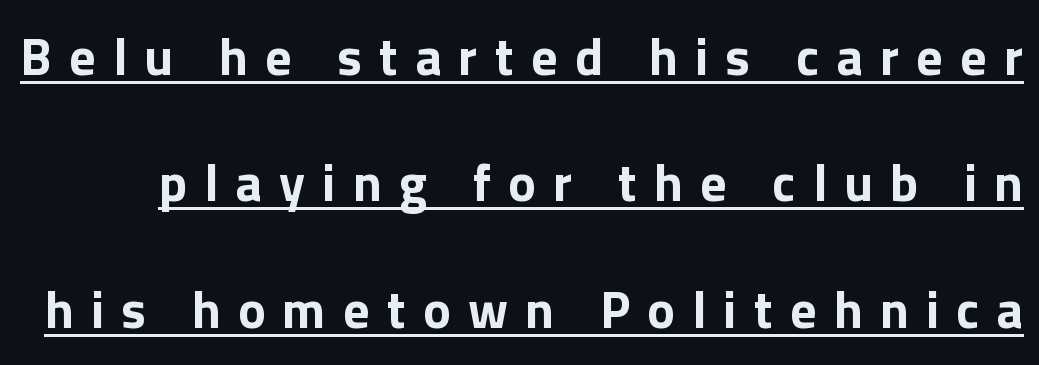
You can tell it's not italic because the verticals are truly vertical. The type is letterspaced generously, with wide tracking. Baseline-to-baseline distance is far greater than the letter height. The letters carry no serifs — their stems end cleanly without finishing strokes.
